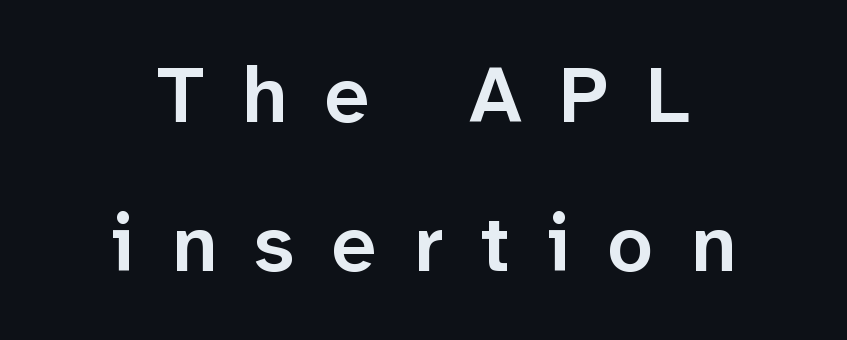
Q: Is the text bold? A: Semi-bold.
Q: Is the text italic (slanted)? A: No, it is upright.
Q: Is the typeface a serif or a sans-serif typeface? A: Sans-serif.
Q: Is the text underlined? A: No.
Q: How is the paragraph aligned? A: Centered.
Q: Is the spacing between letters normal or unusually wide? A: Unusually wide.
Q: Width (condensed, normal, or wide)? A: Normal.
Q: Stroke contrast? A: Low.
Q: x-height? A: Medium.
Q: Monospaced? A: No.
